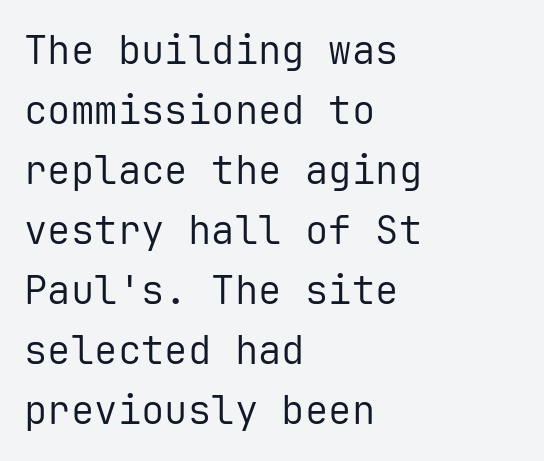
The lines sit at an ordinary, default distance from one another. Underlining? Definitely not there. A quiet, ordinary-to-light weight characterises the typeface. What stands out about the letter spacing? Nothing — it is the standard amount. The rendering uses typewriter-style spacing with identical character cells. A typesetter would label this face a sans.
